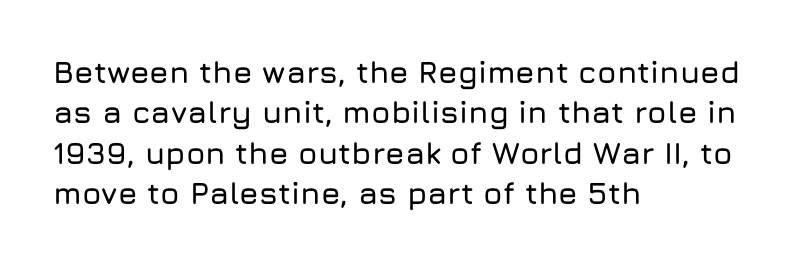
Q: Is the text italic (slanted)? A: No, it is upright.
Q: Is the typeface a serif or a sans-serif typeface? A: Sans-serif.
Q: Is the text underlined? A: No.
Q: How is the paragraph aligned? A: Left-aligned.
Q: Is the spacing between letters normal or unusually wide? A: Normal.
Q: Is the spacing between lines tight, normal or loose? A: Normal.
Q: Width (condensed, normal, or wide)? A: Normal.
Q: Stroke contrast? A: Low.
Q: x-height? A: Medium.
Q: Monospaced? A: No.
